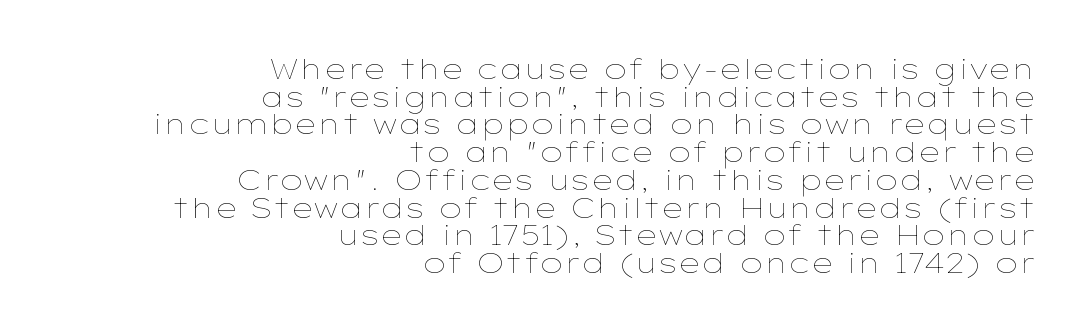
Only glyphs here, with clear space below each row. A roman cut, with each character standing at attention. Short and long lines alike share a common ending point at right. This sample trades vertical openness for compactness between lines. The typeface has the unassuming heft of standard copy or less.
